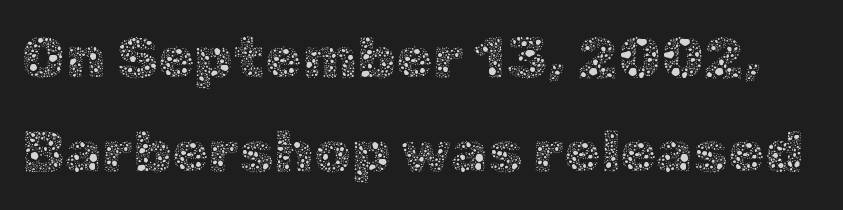
{"italic": "no", "bold": "no", "weight": "thin", "width": "normal", "x_height": "medium", "monospaced": "no", "underline": "no", "line_spacing": "normal", "line_spacing_ratio": 1.6, "letter_spacing": "normal", "letter_spacing_em": 0.0, "glyph_px": 59}
